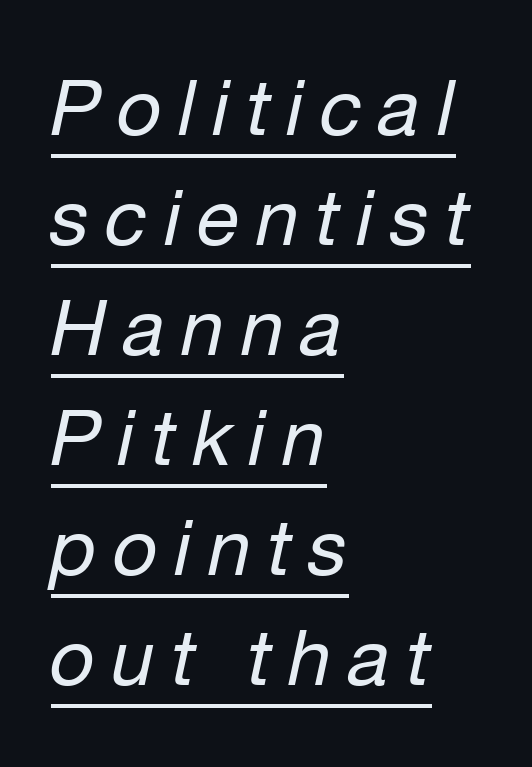
{"italic": "yes", "lean": "right", "slant_degrees": 12, "bold": "no", "weight": "regular", "width": "normal", "stroke_contrast": "low", "x_height": "medium", "monospaced": "no", "underline": "yes", "align": "left", "line_spacing": "normal", "line_spacing_ratio": 1.41, "letter_spacing": "wide", "letter_spacing_em": 0.21, "glyph_px": 78}
